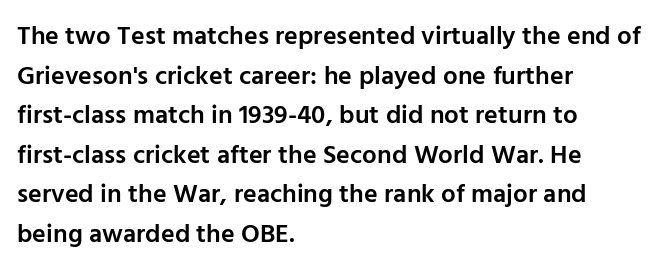
{"italic": "no", "bold": "semi", "underline": "no", "align": "left", "line_spacing": "normal", "line_spacing_ratio": 1.52, "letter_spacing": "normal", "letter_spacing_em": 0.0, "glyph_px": 26}
